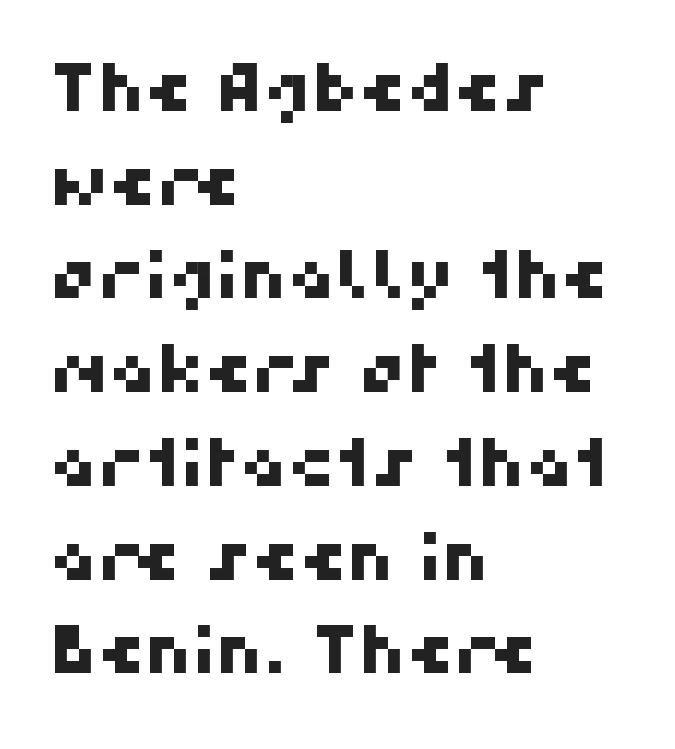
Q: Is the typeface a serif or a sans-serif typeface? A: Sans-serif.
Q: Is the text underlined? A: No.
Q: How is the paragraph aligned? A: Left-aligned.
Q: Is the spacing between letters normal or unusually wide? A: Normal.
Q: Is the spacing between lines tight, normal or loose? A: Normal.
Q: Width (condensed, normal, or wide)? A: Normal.
Q: Stroke contrast? A: High.
Q: x-height? A: Medium.
Q: Monospaced? A: No.
